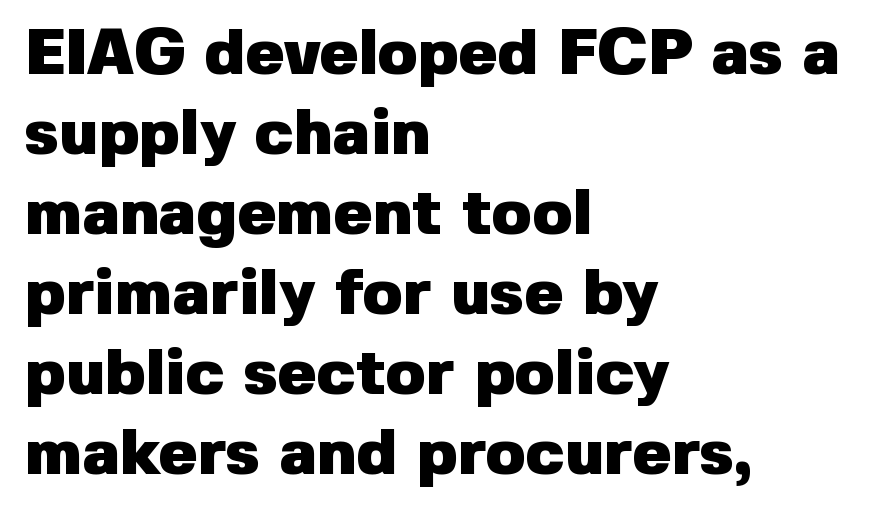
Q: Is the text bold? A: Yes.
Q: Is the text italic (slanted)? A: No, it is upright.
Q: Is the typeface a serif or a sans-serif typeface? A: Sans-serif.
Q: Is the text underlined? A: No.
Q: How is the paragraph aligned? A: Left-aligned.
Q: Is the spacing between letters normal or unusually wide? A: Normal.
Q: Width (condensed, normal, or wide)? A: Normal.
Q: Stroke contrast? A: Low.
Q: x-height? A: Medium.
Q: Monospaced? A: No.
